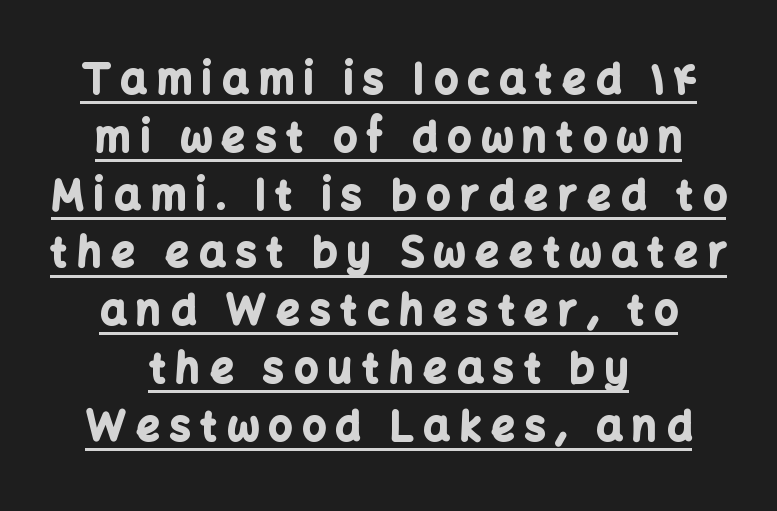
How would I describe the line gaps? Plain and ordinary. Weight: bold. Horizontally, the lines are justified to the midpoint only. Decoration check: the copy is underlined. Observe the absence of serifs on each vertical stroke in this sample.
